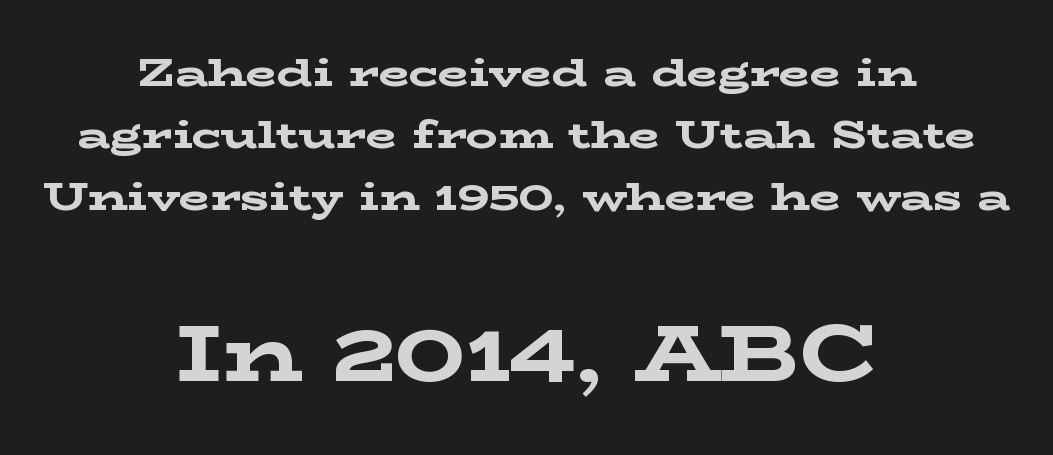
The designer went with a serif here, giving each stem small feet. The paragraph has two soft edges and a firm central axis. Is there much room between lines? A standard amount, neither cramped nor airy. A dark, heavy texture on the line: the type is bold. Characters remain perfectly vertical along every line. A typesetter would call this zero additional tracking.
